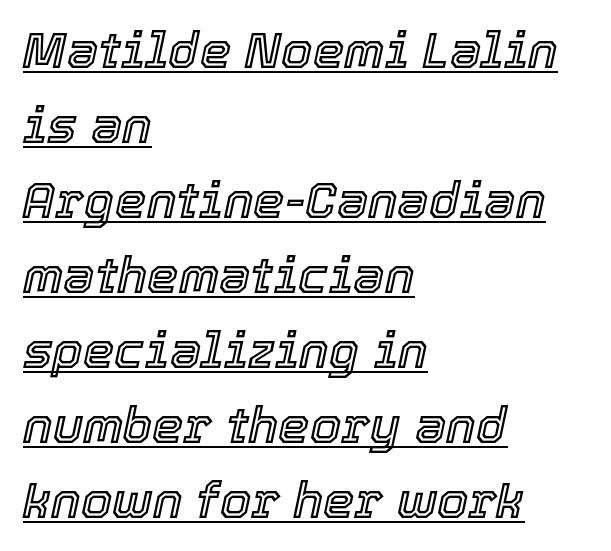
The image shows 50 px text type, italic (leaning right); set left-aligned, normal line spacing (1.5x), normal letter spacing, underlined; a medium x-height.
